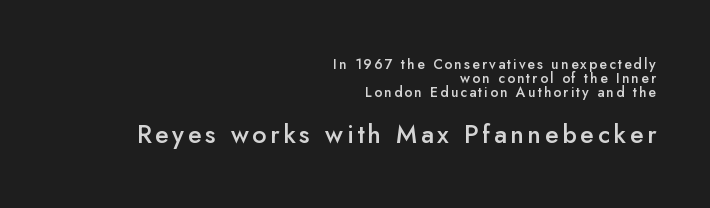
The image shows 25 px text type, upright; set right-aligned, tight line spacing (1.01x), not underlined; the second (bottom) block is 1.79x larger.
